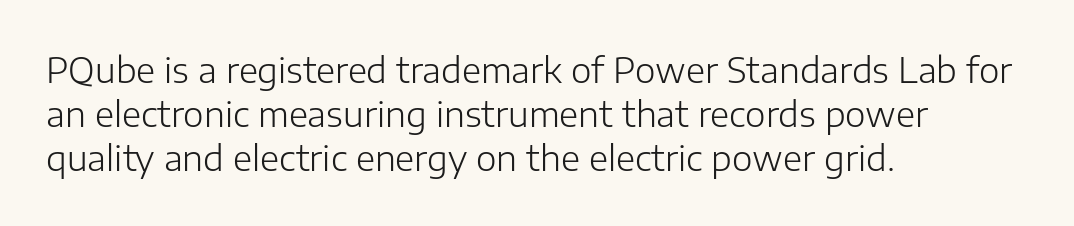
Unmarked baselines from the first word to the last. Is the type heavy? It reads as light-to-regular instead. This sample has the flowing, uneven cadence of proportional lettering. Students, observe: this is what conventionally led text looks like. Each line starts at the same left margin while the right side varies. I'd call this a sans setting — the letters go barefoot.
